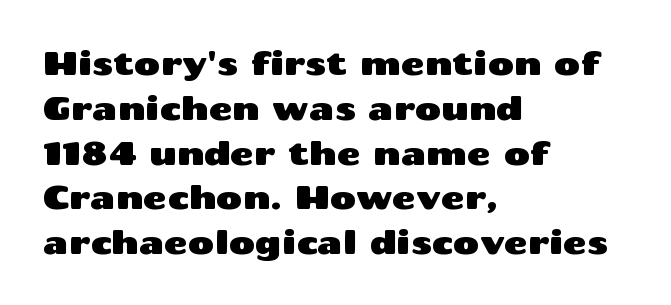
The image shows 32 px wide sans-serif type, upright; set left-aligned, normal line spacing (1.4x), normal letter spacing, not underlined; medium stroke contrast and a medium x-height.
